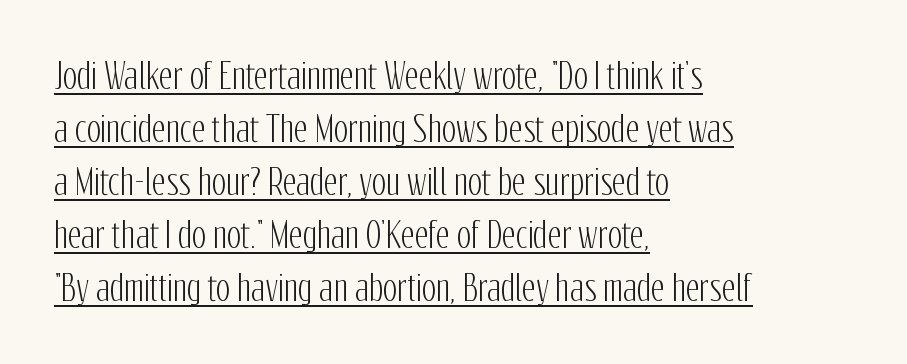
{"serif": "no", "italic": "no", "width": "condensed", "stroke_contrast": "low", "x_height": "medium", "monospaced": "no", "underline": "yes", "align": "left", "line_spacing": "normal", "line_spacing_ratio": 1.56, "letter_spacing": "normal", "letter_spacing_em": 0.0, "glyph_px": 34}
